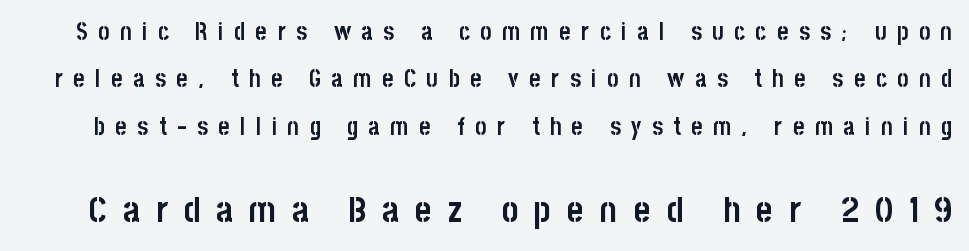
Characters follow at a spacing far wider than the type designer built in. In terms of letterform style, serifs are entirely absent. Here the second block reads like a headline and the first like body copy. The zone under the glyphs is completely vacant. A great deal of white space separates one row of letters from the next.
